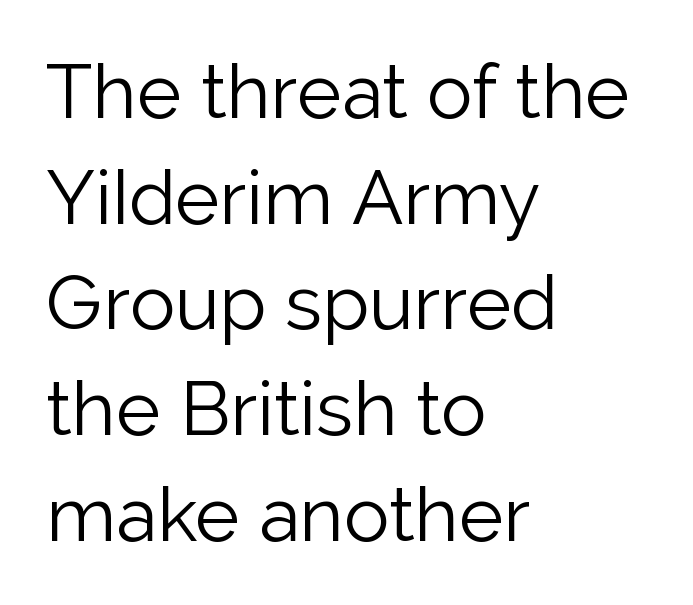
Q: Is the text bold? A: No.
Q: Is the text italic (slanted)? A: No, it is upright.
Q: Is the typeface a serif or a sans-serif typeface? A: Sans-serif.
Q: Is the text underlined? A: No.
Q: How is the paragraph aligned? A: Left-aligned.
Q: Is the spacing between letters normal or unusually wide? A: Normal.
Q: Is the spacing between lines tight, normal or loose? A: Normal.
Q: Width (condensed, normal, or wide)? A: Normal.
Q: Stroke contrast? A: Low.
Q: x-height? A: Medium.
Q: Monospaced? A: No.
